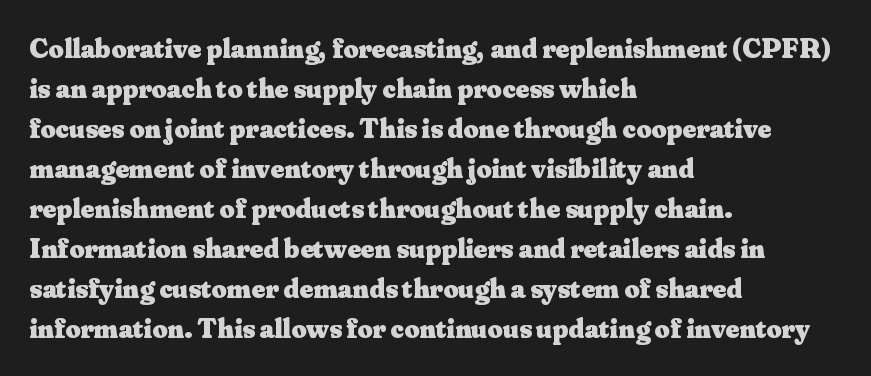
Q: Is the text bold? A: Yes.
Q: Is the text italic (slanted)? A: No, it is upright.
Q: Is the typeface a serif or a sans-serif typeface? A: Serif.
Q: Is the text underlined? A: No.
Q: How is the paragraph aligned? A: Left-aligned.
Q: Is the spacing between letters normal or unusually wide? A: Normal.
Q: Is the spacing between lines tight, normal or loose? A: Normal.
Q: Width (condensed, normal, or wide)? A: Normal.
Q: Stroke contrast? A: Medium.
Q: x-height? A: Small.
Q: Monospaced? A: No.
